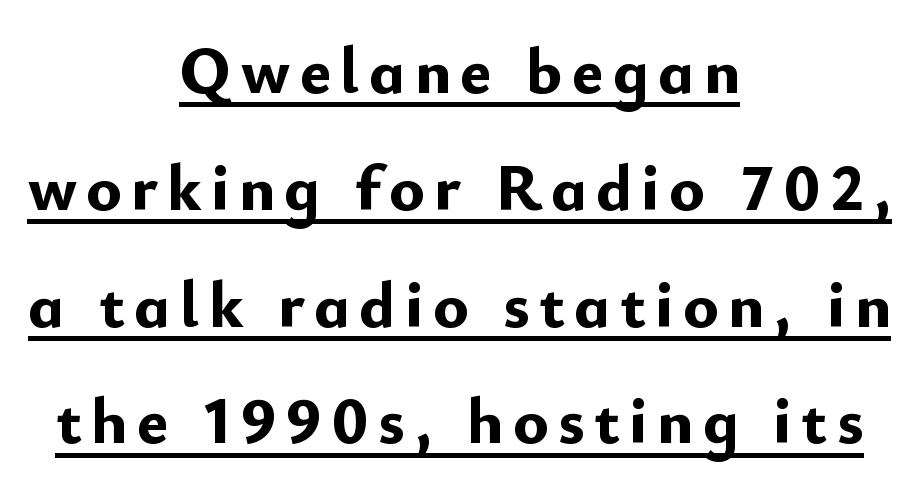
{"serif": "no", "italic": "no", "bold": "yes", "weight": "bold", "width": "normal", "stroke_contrast": "low", "x_height": "small", "monospaced": "no", "underline": "yes", "align": "center", "line_spacing_ratio": 1.77, "glyph_px": 66}
